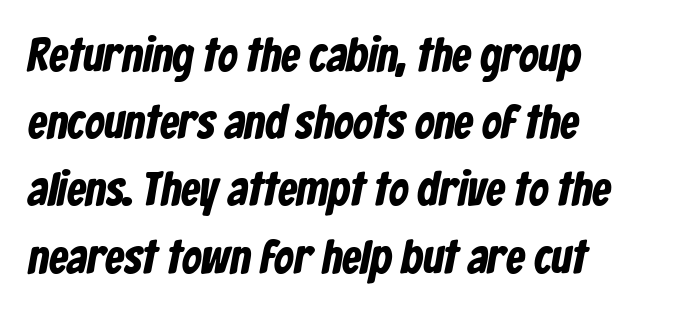
Q: Is the text bold? A: Yes.
Q: Is the typeface a serif or a sans-serif typeface? A: Sans-serif.
Q: Is the text underlined? A: No.
Q: How is the paragraph aligned? A: Left-aligned.
Q: Is the spacing between letters normal or unusually wide? A: Normal.
Q: Is the spacing between lines tight, normal or loose? A: Normal.
Q: Width (condensed, normal, or wide)? A: Condensed.
Q: Stroke contrast? A: Low.
Q: x-height? A: Medium.
Q: Monospaced? A: No.
